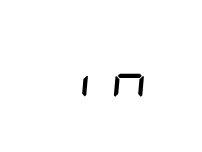
The letterforms stand isolated, each surrounded by extra space. A light-to-regular cut is what we see here. Italic? Definitely — the glyphs are oblique. Type without underlining.
